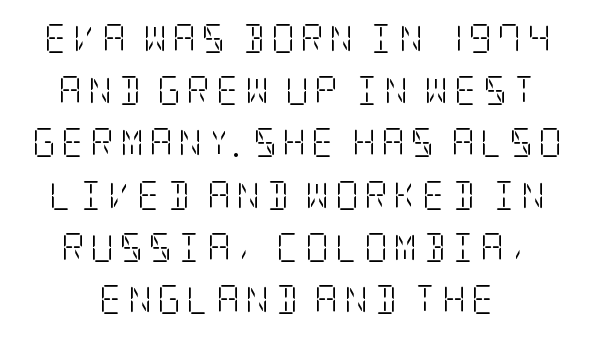
The image shows 29 px light, condensed serif type, upright; set line spacing 1.8x, not underlined; low stroke contrast and a large x-height.
